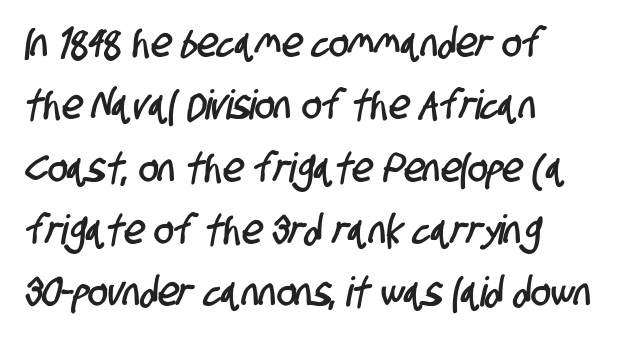
The image shows 41 px condensed sans-serif type; set left-aligned, normal line spacing (1.52x), normal letter spacing, not underlined; low stroke contrast and a large x-height.
